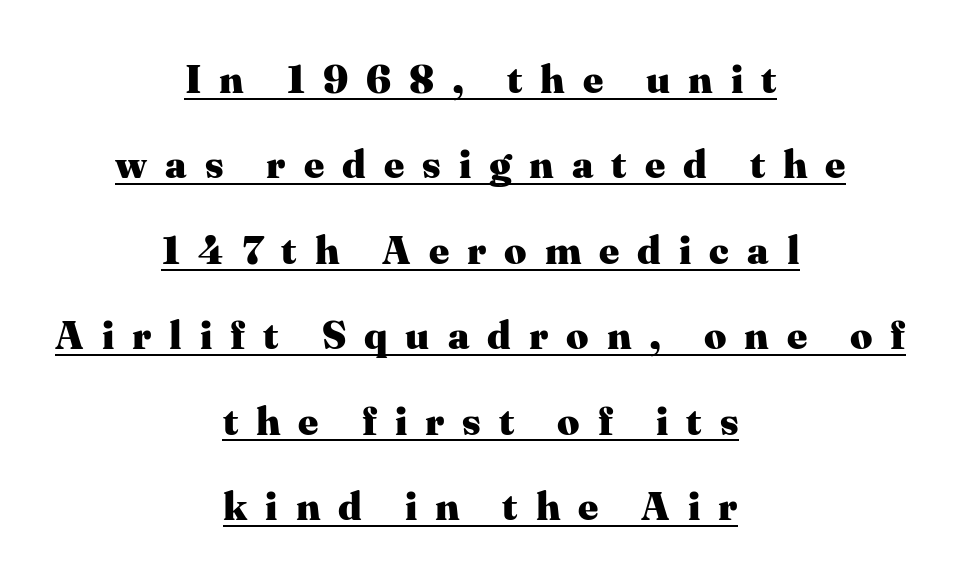
The image shows 39 px heavy serif type, upright; set centered, loose line spacing (2.19x), unusually wide letter spacing (+0.46 em), underlined; medium stroke contrast and a medium x-height.
